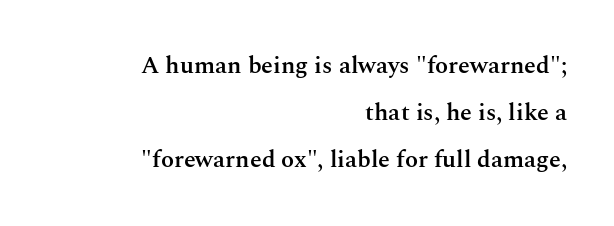
Upright lettering throughout. Nobody touched the tracking dial on this one. Reading down the block, your eye finds every line finishing at a fixed right position. Plain, unruled lines of type.
